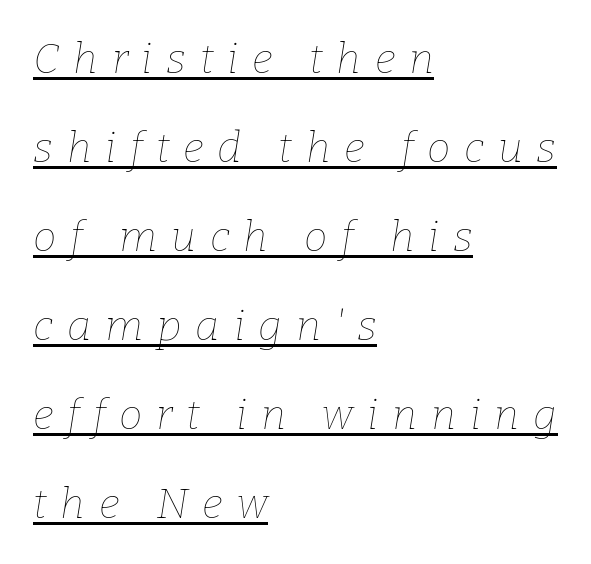
{"italic": "yes", "lean": "right", "slant_degrees": 9, "bold": "no", "weight": "thin", "width": "normal", "stroke_contrast": "low", "x_height": "medium", "monospaced": "no", "underline": "yes", "align": "left", "line_spacing": "loose", "line_spacing_ratio": 2.12, "letter_spacing": "wide", "letter_spacing_em": 0.33, "glyph_px": 42}
